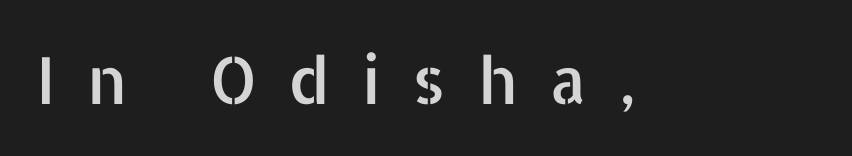
Q: Is the text italic (slanted)? A: No, it is upright.
Q: Is the typeface a serif or a sans-serif typeface? A: Sans-serif.
Q: Is the text underlined? A: No.
Q: Is the spacing between letters normal or unusually wide? A: Unusually wide.
Q: Width (condensed, normal, or wide)? A: Normal.
Q: Stroke contrast? A: Low.
Q: x-height? A: Medium.
Q: Monospaced? A: No.
